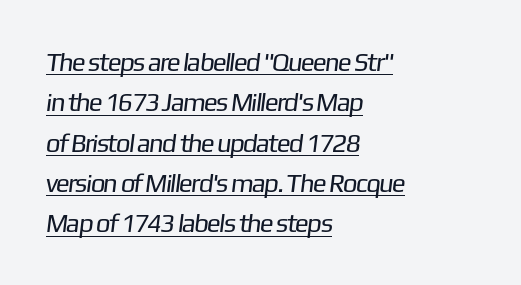
The image shows 26 px text type; set left-aligned, normal line spacing (1.55x), normal letter spacing, underlined.
